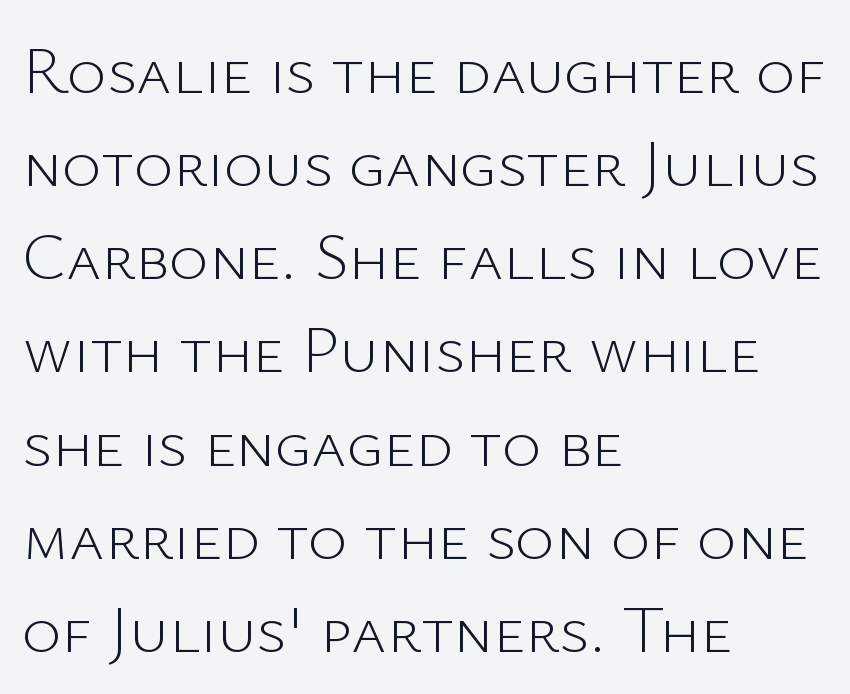
The font family rendered here belongs to the sans-serif group. The letterforms sit at book weight or below. Rendered with straight, roman letterforms. The words here are not underlined.
